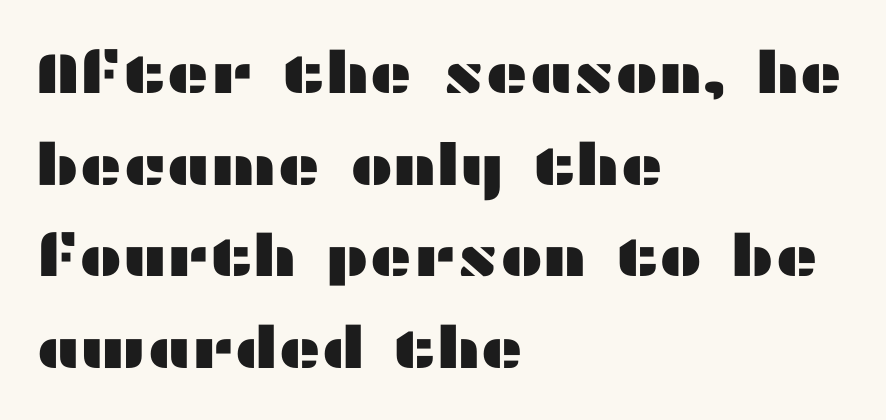
{"serif": "no", "italic": "no", "width": "wide", "stroke_contrast": "medium", "x_height": "medium", "monospaced": "no", "underline": "no", "align": "left", "line_spacing": "normal", "line_spacing_ratio": 1.58, "letter_spacing": "normal", "letter_spacing_em": 0.0, "glyph_px": 58}
